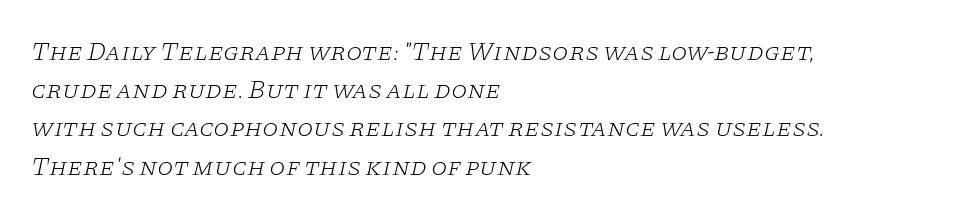
{"italic": "yes", "lean": "right", "slant_degrees": 11, "bold": "no", "underline": "no", "align": "left", "line_spacing": "normal", "line_spacing_ratio": 1.47, "letter_spacing": "normal", "letter_spacing_em": 0.0, "glyph_px": 26}
